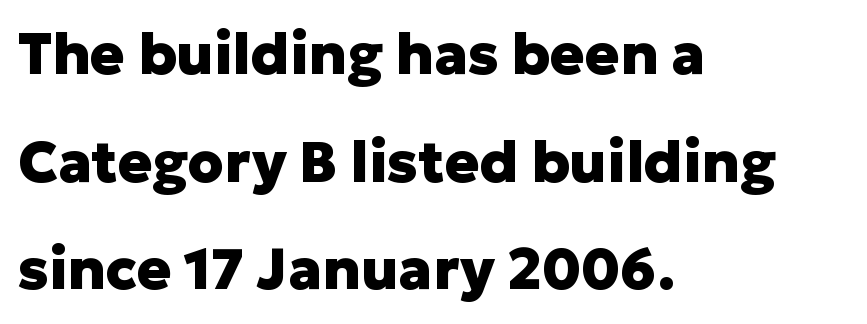
Anything drawn beneath the words? Only blank space. In terms of weight, the rendering is a true, heavy bold. Do the characters align in a grid? No, the font is proportional. The font's upright variant was chosen for this text. This is sans-serif lettering, the kind often seen on screens and signage. Each word holds together tightly as a unit, with standard inter-letter gaps.
